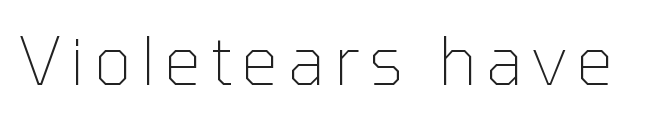
{"serif": "no", "italic": "no", "bold": "no", "weight": "thin", "width": "normal", "stroke_contrast": "low", "x_height": "medium", "monospaced": "no", "underline": "no", "glyph_px": 66}
